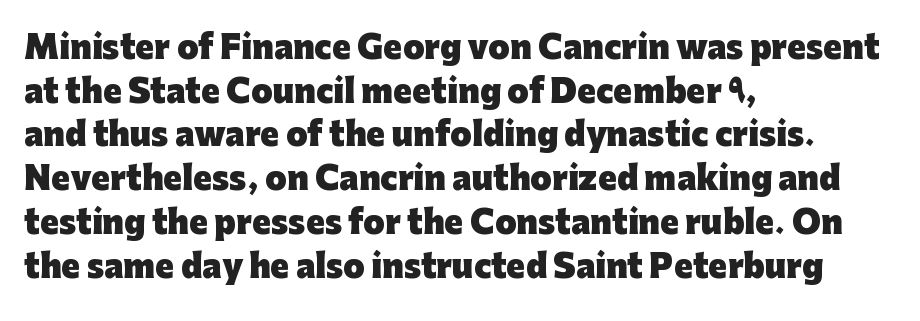
This rendering features lettering with no underline. As a designer I'd log this as weight 700, bold. Spacing between characters is what you'd get straight out of the box. Quick note: interline space is typical. A typesetter would label this face a sans.
